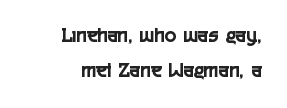
The image shows 22 px text type, upright; set normal line spacing (1.58x), normal letter spacing, not underlined.
